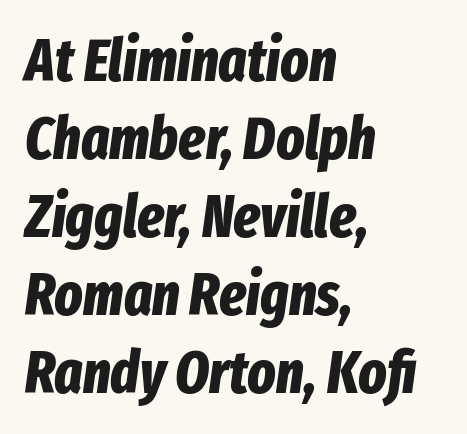
Q: Is the text bold? A: Yes.
Q: Is the text italic (slanted)? A: Yes, it leans right by about 8 degrees.
Q: Is the text underlined? A: No.
Q: How is the paragraph aligned? A: Left-aligned.
Q: Is the spacing between letters normal or unusually wide? A: Normal.
Q: Is the spacing between lines tight, normal or loose? A: Normal.
Q: Width (condensed, normal, or wide)? A: Condensed.
Q: Stroke contrast? A: Low.
Q: x-height? A: Medium.
Q: Monospaced? A: No.
